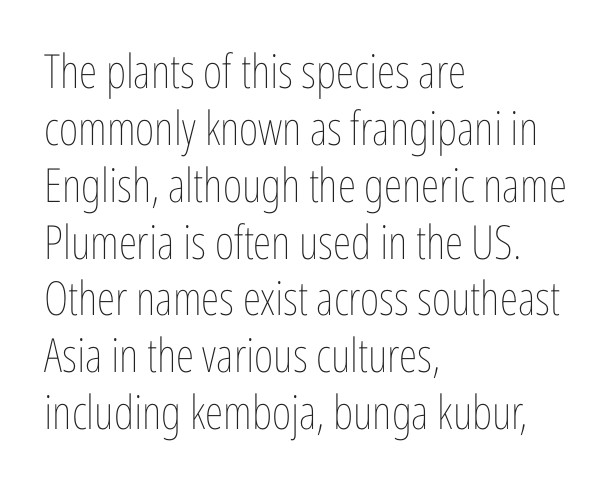
Q: Is the text bold? A: No.
Q: Is the text italic (slanted)? A: No, it is upright.
Q: Is the text underlined? A: No.
Q: How is the paragraph aligned? A: Left-aligned.
Q: Is the spacing between letters normal or unusually wide? A: Normal.
Q: Width (condensed, normal, or wide)? A: Condensed.
Q: Stroke contrast? A: Low.
Q: x-height? A: Medium.
Q: Monospaced? A: No.
